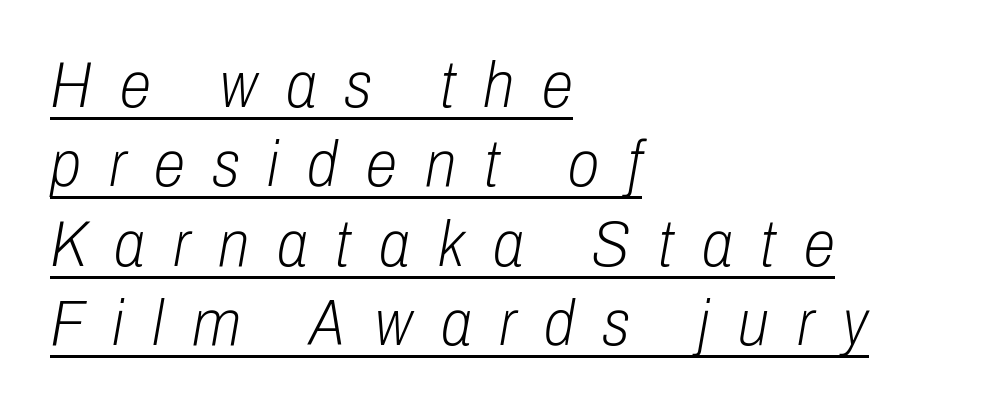
Stems and bowls with no extra thickness — not bold. These lines stack with their left ends in a neat column. This sample carries an underscore along the baseline area. The text carries the slant typical of an italic or oblique font. The letters advance in unequal steps, a hallmark of proportional type.
